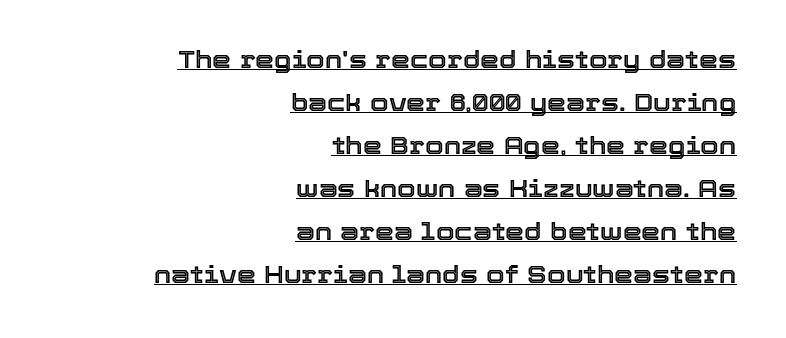
The string is rendered with underlining switched on. When letters stand straight like this, we call the style roman or upright. Caption: standard tracking, unaltered. Layout note: lines flush right.
